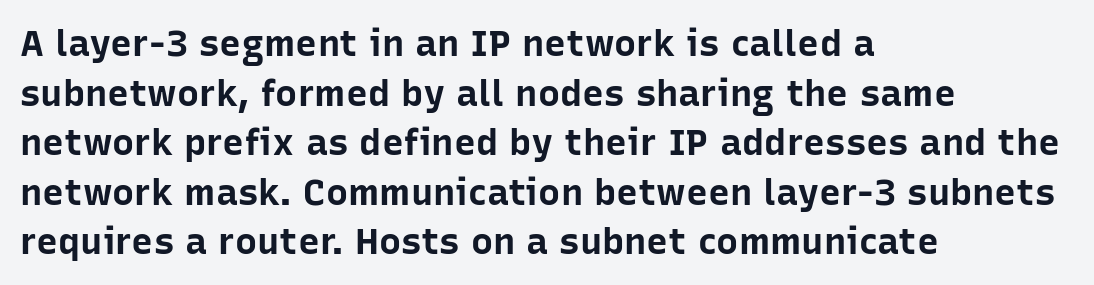
A normal amount of white space separates one row of letters from the next. The strip under each line holds only bare page. The lettering stays uniformly vertical, giving the passage a roman look. A typesetter would call this zero additional tracking. A typesetter would call this proportional, since set widths differ per character.
